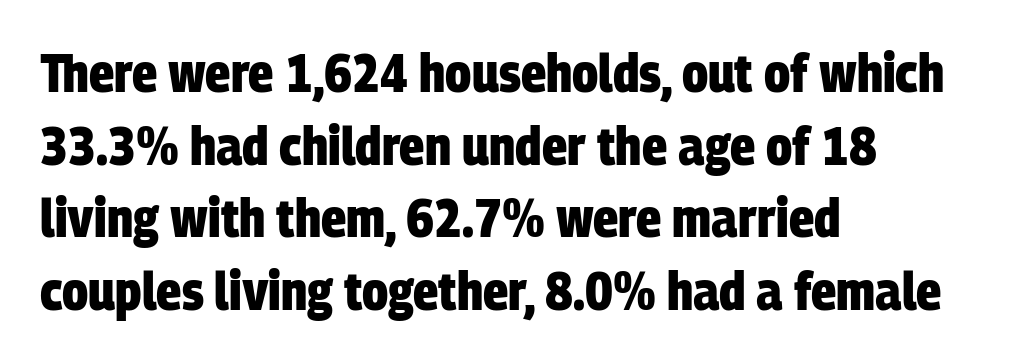
Q: Is the text bold? A: Yes.
Q: Is the typeface a serif or a sans-serif typeface? A: Sans-serif.
Q: Is the text underlined? A: No.
Q: How is the paragraph aligned? A: Left-aligned.
Q: Is the spacing between letters normal or unusually wide? A: Normal.
Q: Is the spacing between lines tight, normal or loose? A: Normal.
Q: Width (condensed, normal, or wide)? A: Condensed.
Q: Stroke contrast? A: Low.
Q: x-height? A: Large.
Q: Monospaced? A: No.
